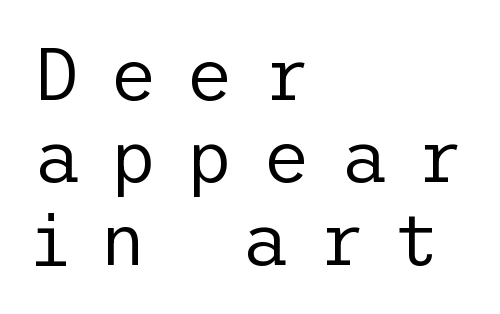
The image shows 73 px regular-weight sans-serif type, upright; set left-aligned, tight line spacing (1.13x), unusually wide letter spacing (+0.4 em), not underlined; low stroke contrast and a medium x-height.
